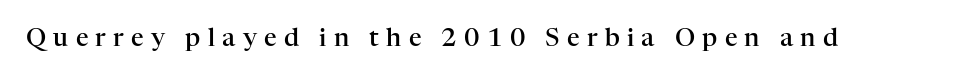
{"italic": "no", "bold": "semi", "underline": "no", "letter_spacing": "wide", "letter_spacing_em": 0.29, "glyph_px": 25}
